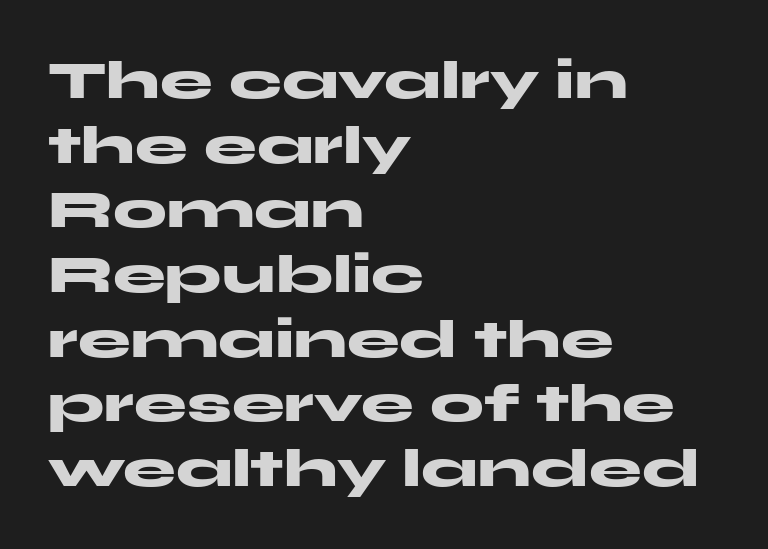
Q: Is the text bold? A: Yes.
Q: Is the text italic (slanted)? A: No, it is upright.
Q: Is the typeface a serif or a sans-serif typeface? A: Sans-serif.
Q: Is the text underlined? A: No.
Q: How is the paragraph aligned? A: Left-aligned.
Q: Is the spacing between letters normal or unusually wide? A: Normal.
Q: Width (condensed, normal, or wide)? A: Wide.
Q: Stroke contrast? A: Medium.
Q: x-height? A: Medium.
Q: Monospaced? A: No.
